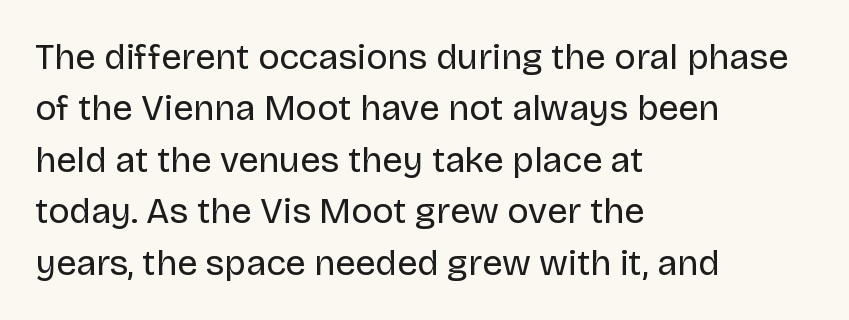
{"serif": "no", "italic": "no", "bold": "no", "weight": "regular", "width": "normal", "stroke_contrast": "low", "x_height": "large", "monospaced": "no", "underline": "no", "align": "left", "line_spacing": "normal", "line_spacing_ratio": 1.43, "letter_spacing": "normal", "letter_spacing_em": 0.0, "glyph_px": 36}
